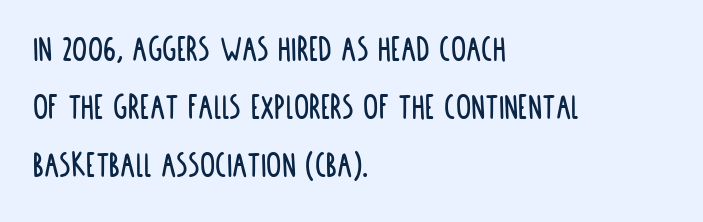
The image shows 38 px condensed sans-serif type, upright; set left-aligned, normal line spacing (1.53x), normal letter spacing, not underlined; low stroke contrast and a large x-height.
